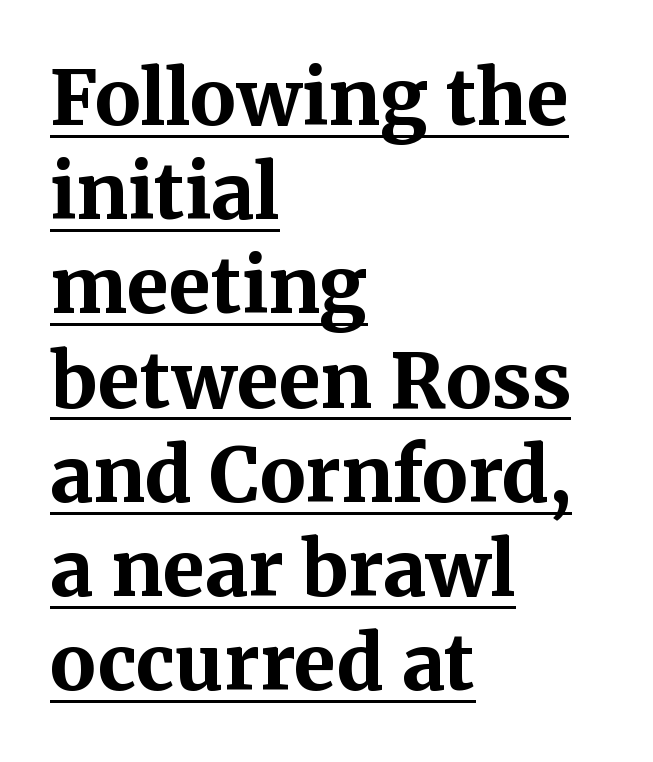
This sample uses plain, unmodified letter spacing. These lines were composed using upright roman letters. Layout note: lines flush left. Typographically, this falls in the serif category. What weight is shown? A full bold with thick strokes. Think of a printed novel: that variable character pitch is what you see here.
